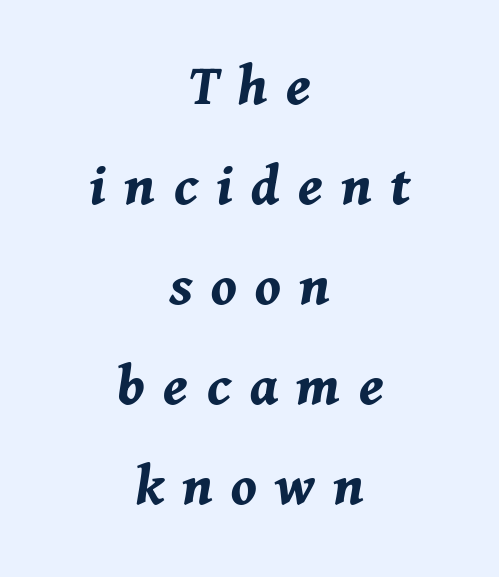
Horizontal alignment here is central, giving a formal, balanced look. The space between consecutive lines is moderate. These words are printed bold, with thick strokes throughout. The passage shown leans; its letterforms are oblique. No word sits above an underline. The passage shown is typed in a proportional face where columns would drift.
